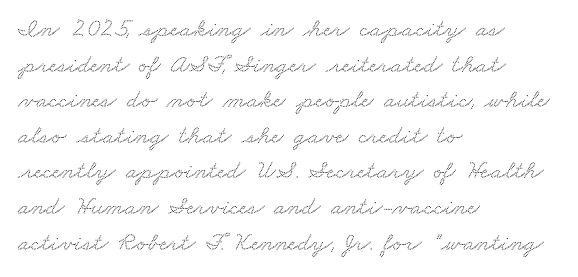
{"underline": "no", "align": "left", "line_spacing": "normal", "line_spacing_ratio": 1.37, "letter_spacing": "normal", "letter_spacing_em": 0.0, "glyph_px": 26}
